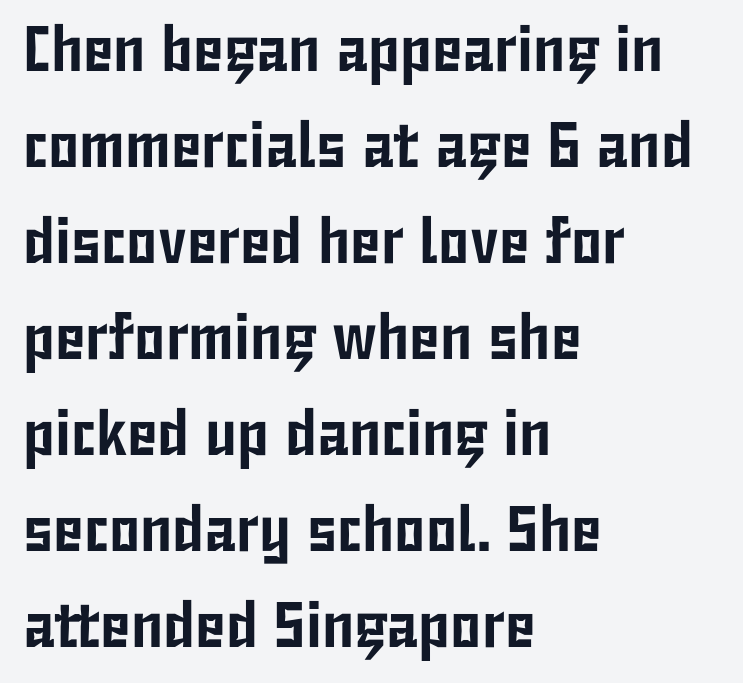
The image shows 64 px condensed sans-serif type, upright; set left-aligned, normal line spacing (1.5x), normal letter spacing, not underlined; low stroke contrast and a medium x-height.
